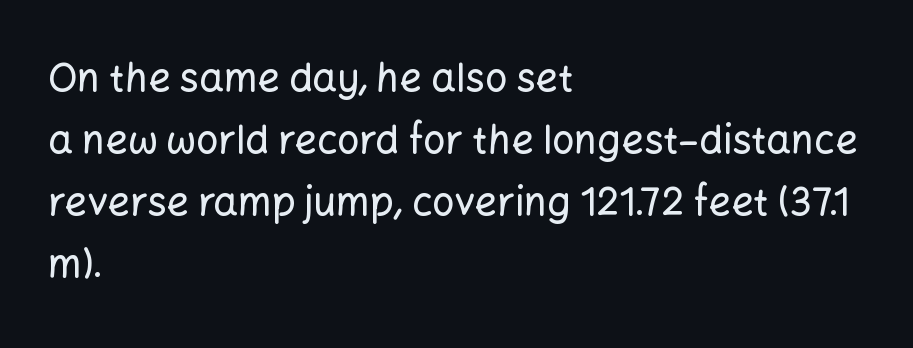
The image shows 39 px sans-serif type, upright; set left-aligned, normal line spacing (1.59x), normal letter spacing, not underlined; low stroke contrast and a medium x-height.
